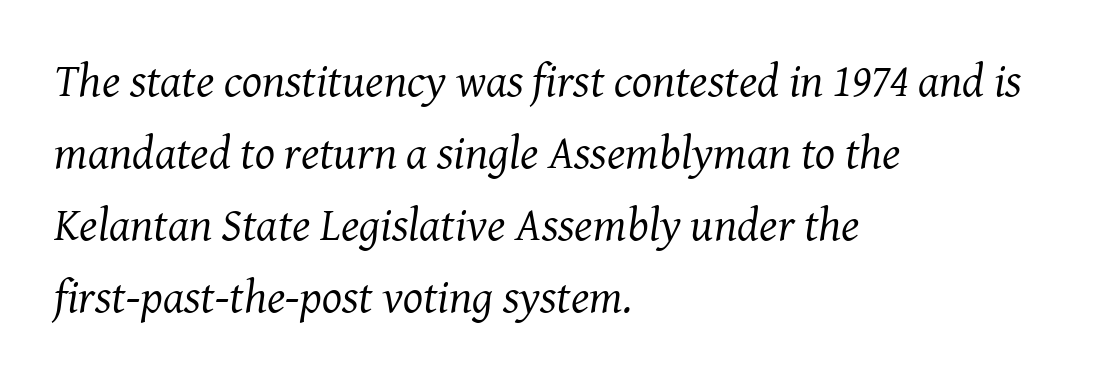
It's the slanting kind of type. A typesetter would call this proportional, since set widths differ per character. Rows of type keep a routine distance in the vertical direction. Summary of weight: not heavy and not bold.
